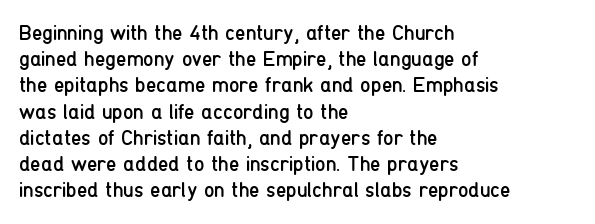
{"italic": "no", "bold": "no", "underline": "no", "align": "left", "line_spacing": "normal", "line_spacing_ratio": 1.25, "letter_spacing": "normal", "letter_spacing_em": 0.0, "glyph_px": 21}
